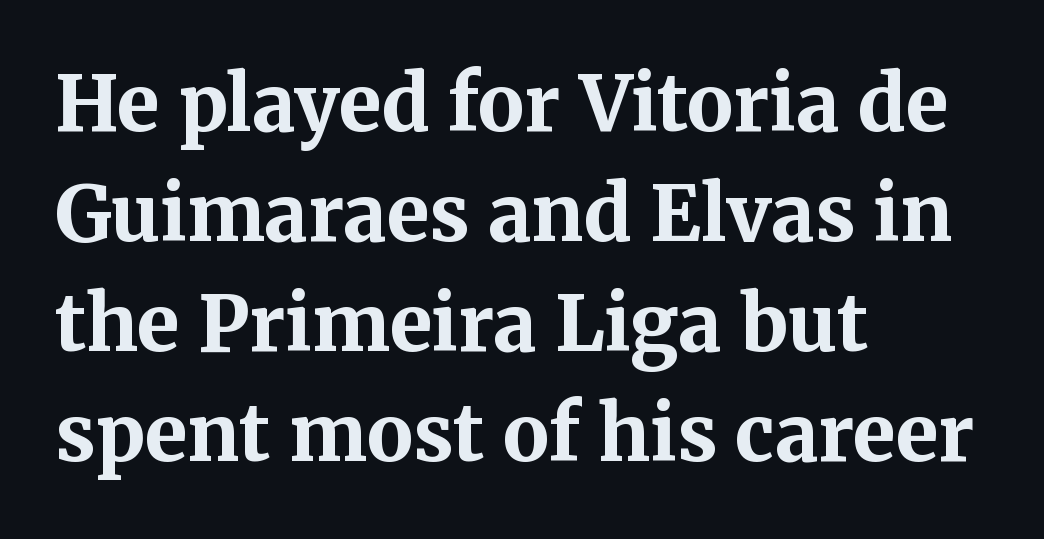
The leading is moderate, giving the passage an even texture. The letters advance in unequal steps, a hallmark of proportional type. Nothing unusual about the tracking: characters are spaced as the font intends. This is roman type, the default non-slanted kind. Type style note: has serifs. Compared with a centered layout, this one pins lines to the left instead.
